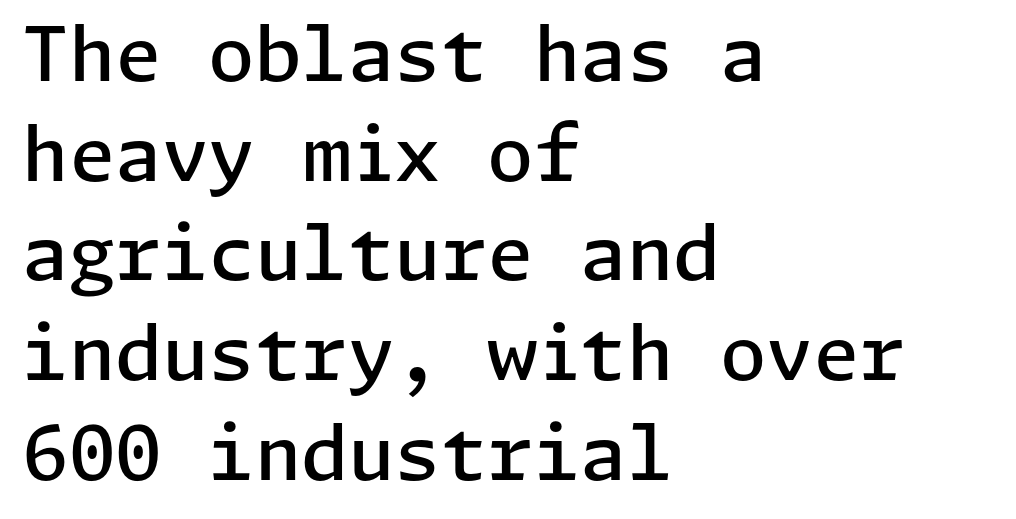
Tall strokes in this sample are plumb rather than angled. Just letters on the line, the space beneath them empty. Honestly, the letter spacing is just normal — you wouldn't notice it. Are there feet on the stems? There aren't — it's a sans.
